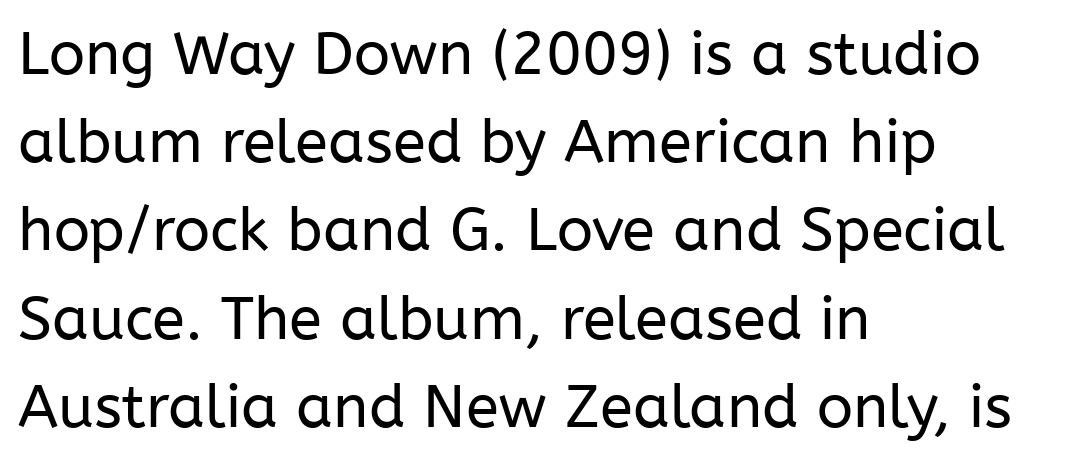
{"serif": "no", "italic": "no", "bold": "no", "weight": "regular", "width": "normal", "stroke_contrast": "low", "x_height": "medium", "monospaced": "no", "underline": "no", "align": "left", "line_spacing": "normal", "line_spacing_ratio": 1.47, "letter_spacing": "normal", "letter_spacing_em": 0.0, "glyph_px": 60}
